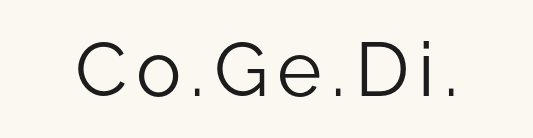
Q: Is the text bold? A: No.
Q: Is the text italic (slanted)? A: No, it is upright.
Q: Is the typeface a serif or a sans-serif typeface? A: Sans-serif.
Q: Is the text underlined? A: No.
Q: Width (condensed, normal, or wide)? A: Normal.
Q: Stroke contrast? A: Low.
Q: x-height? A: Medium.
Q: Monospaced? A: No.
